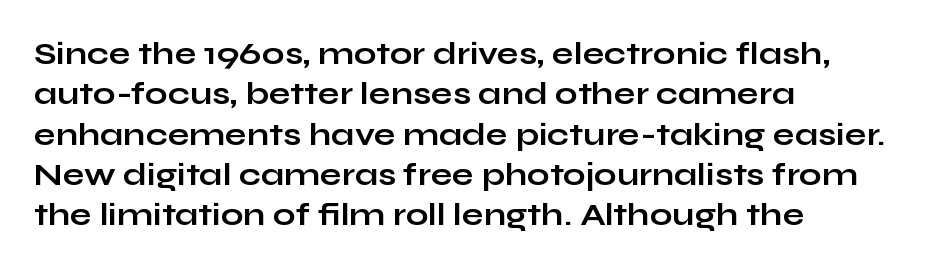
Caption: standard tracking, unaltered. Typographic density is high because the face is bold. Is there any slant? The stems are plumb. Summary of vertical rhythm: regular, with standard interline spacing. A typesetter would call this proportional, since set widths differ per character.
